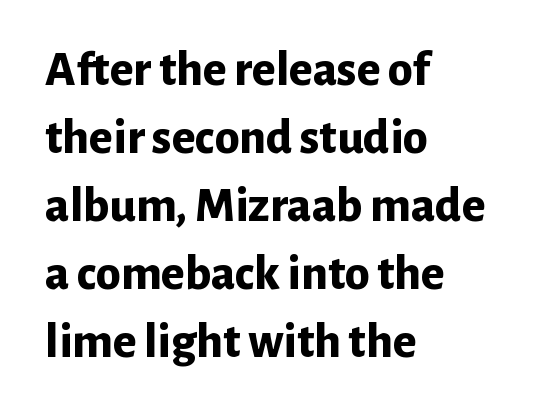
Q: Is the text bold? A: Yes.
Q: Is the text italic (slanted)? A: No, it is upright.
Q: Is the typeface a serif or a sans-serif typeface? A: Sans-serif.
Q: Is the text underlined? A: No.
Q: How is the paragraph aligned? A: Left-aligned.
Q: Is the spacing between letters normal or unusually wide? A: Normal.
Q: Is the spacing between lines tight, normal or loose? A: Normal.
Q: Width (condensed, normal, or wide)? A: Normal.
Q: Stroke contrast? A: Low.
Q: x-height? A: Medium.
Q: Monospaced? A: No.
